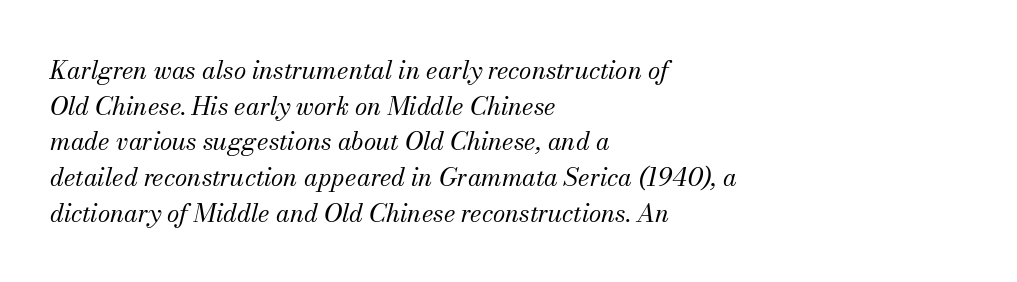
Q: Is the text bold? A: No.
Q: Is the text italic (slanted)? A: Yes, it leans right by about 13 degrees.
Q: Is the text underlined? A: No.
Q: How is the paragraph aligned? A: Left-aligned.
Q: Is the spacing between letters normal or unusually wide? A: Normal.
Q: Is the spacing between lines tight, normal or loose? A: Normal.
